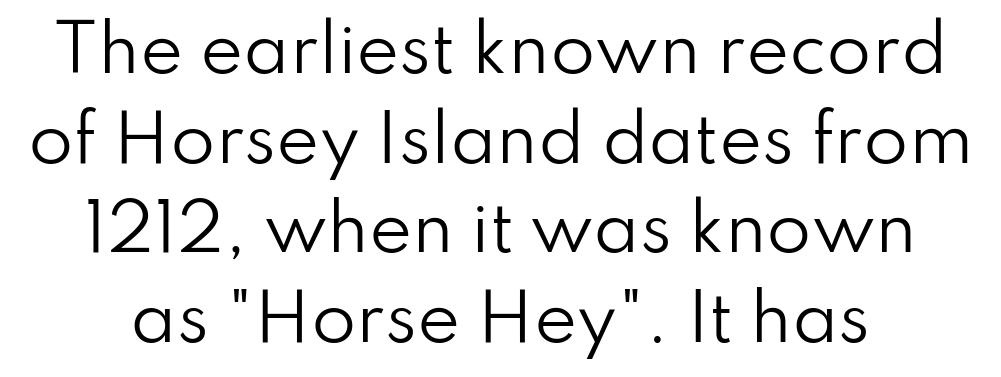
The image shows 65 px regular-weight sans-serif type, upright; set normal line spacing (1.38x), normal letter spacing, not underlined; low stroke contrast and a small x-height.
